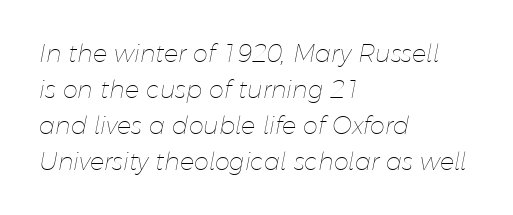
{"italic": "yes", "lean": "right", "slant_degrees": 11, "bold": "no", "underline": "no", "align": "left", "line_spacing": "normal", "line_spacing_ratio": 1.5, "letter_spacing": "normal", "letter_spacing_em": 0.0, "glyph_px": 24}
